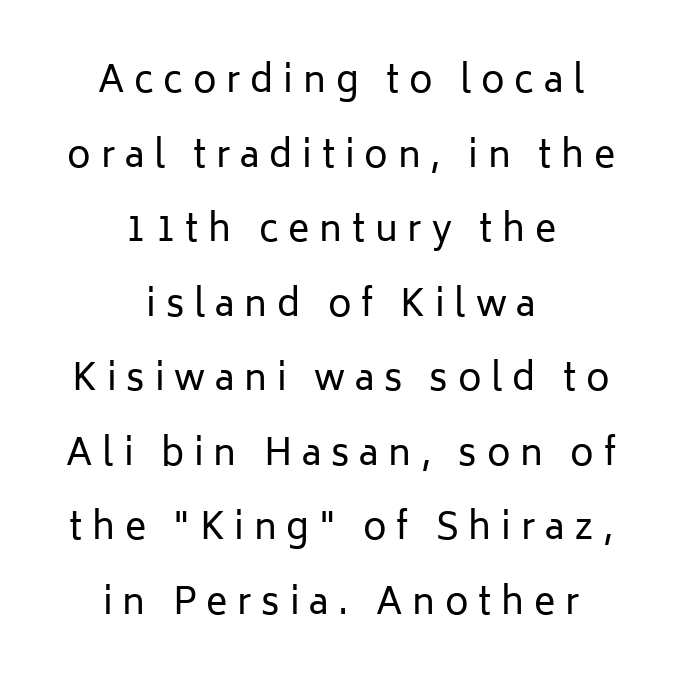
{"serif": "no", "italic": "no", "bold": "no", "weight": "regular", "width": "normal", "stroke_contrast": "low", "x_height": "medium", "monospaced": "no", "underline": "no", "align": "center", "line_spacing": "loose", "line_spacing_ratio": 2.07, "letter_spacing": "wide", "letter_spacing_em": 0.27, "glyph_px": 36}
